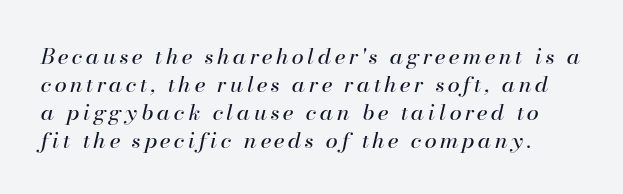
Q: Is the text bold? A: No.
Q: Is the text italic (slanted)? A: Yes, it leans right by about 13 degrees.
Q: Is the text underlined? A: No.
Q: Is the spacing between lines tight, normal or loose? A: Normal.
